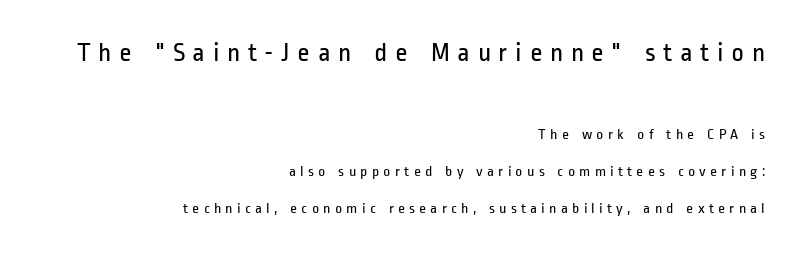
Compared with typical paragraphs, the rows here are farther apart. Caption: face not bold, strokes unweighted. Size contrast runs from large at the top to small at the bottom. Nobody drew a line under any word here.
